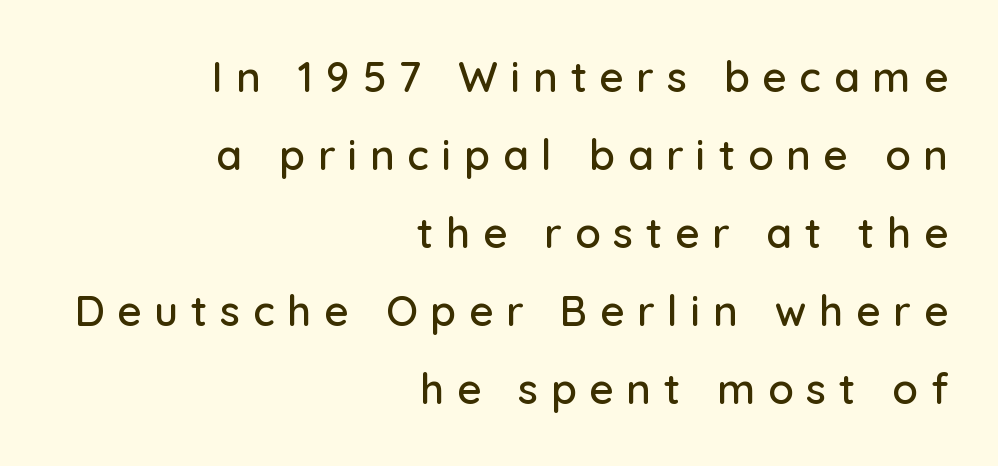
Q: Is the text italic (slanted)? A: No, it is upright.
Q: Is the typeface a serif or a sans-serif typeface? A: Sans-serif.
Q: Is the text underlined? A: No.
Q: How is the paragraph aligned? A: Right-aligned.
Q: Is the spacing between letters normal or unusually wide? A: Unusually wide.
Q: Width (condensed, normal, or wide)? A: Normal.
Q: Stroke contrast? A: Low.
Q: x-height? A: Medium.
Q: Monospaced? A: No.
